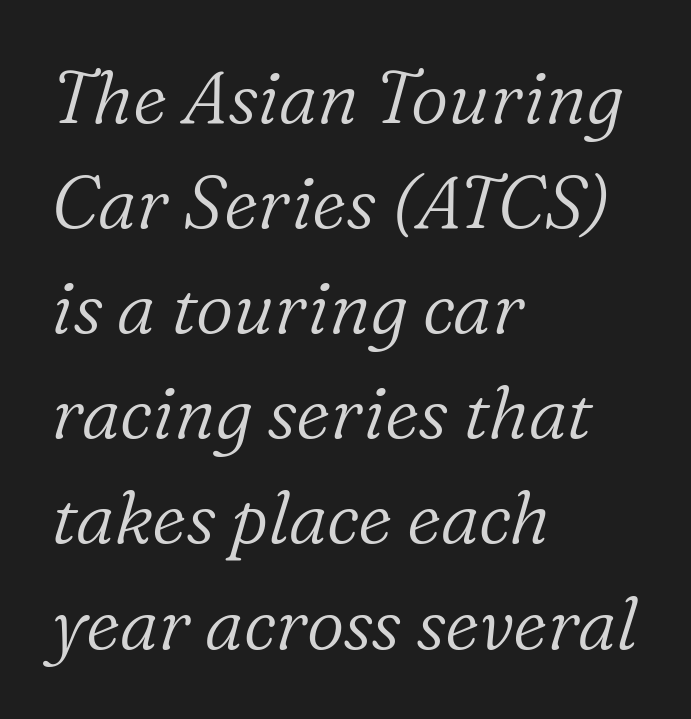
The image shows 73 px light serif type, italic (leaning right); set left-aligned, normal line spacing (1.44x), normal letter spacing, not underlined; low stroke contrast and a medium x-height.
